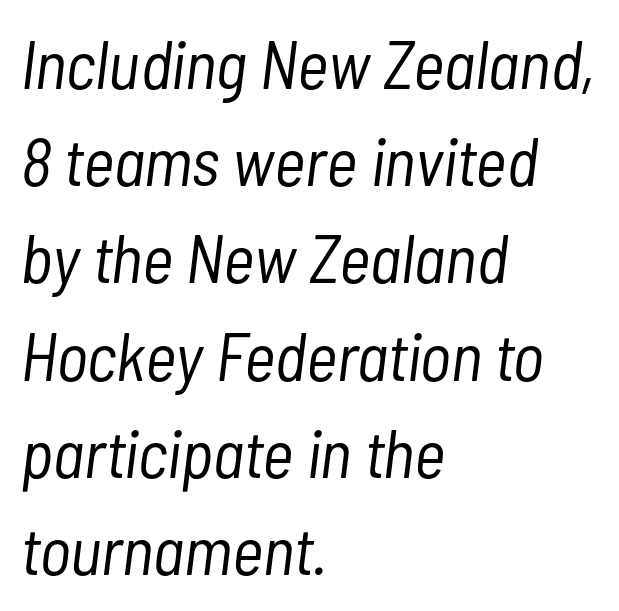
Q: Is the text bold? A: No.
Q: Is the text italic (slanted)? A: Yes, it leans right by about 7 degrees.
Q: Is the text underlined? A: No.
Q: How is the paragraph aligned? A: Left-aligned.
Q: Is the spacing between letters normal or unusually wide? A: Normal.
Q: Is the spacing between lines tight, normal or loose? A: Normal.
Q: Width (condensed, normal, or wide)? A: Condensed.
Q: Stroke contrast? A: Low.
Q: x-height? A: Medium.
Q: Monospaced? A: No.
